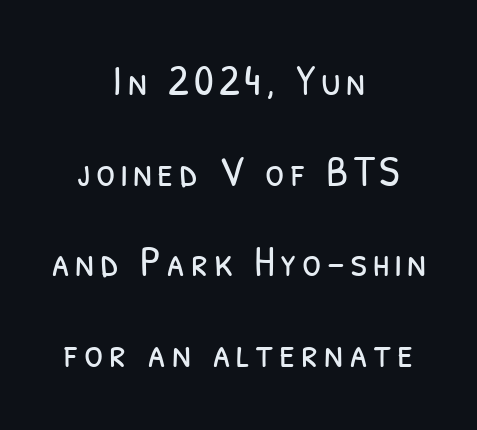
Q: Is the text bold? A: No.
Q: Is the typeface a serif or a sans-serif typeface? A: Sans-serif.
Q: Is the text underlined? A: No.
Q: How is the paragraph aligned? A: Centered.
Q: Is the spacing between lines tight, normal or loose? A: Loose.
Q: Width (condensed, normal, or wide)? A: Condensed.
Q: Stroke contrast? A: Low.
Q: x-height? A: Medium.
Q: Monospaced? A: No.
